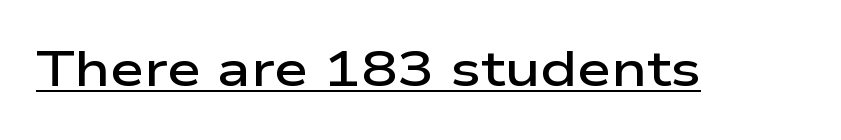
To sum up the face: it is a sans, with no serifs. Italic: no, the glyphs are upright roman. Note the varied advance widths — an 'i' is clearly narrower than an 'm'. How heavy is the stroke? Medium-heavy — a semibold, shy of bold.
